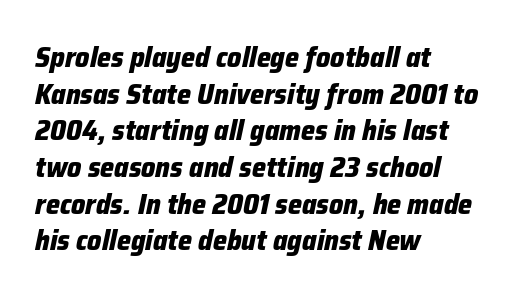
The image shows 28 px heavy type, italic (leaning right); set left-aligned, normal line spacing (1.31x), normal letter spacing, not underlined; low stroke contrast and a medium x-height.
